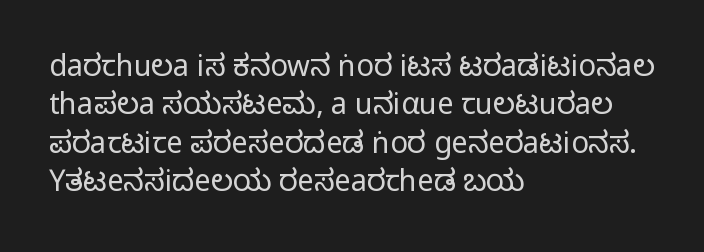
{"serif": "no", "italic": "no", "bold": "no", "weight": "regular", "width": "condensed", "stroke_contrast": "low", "x_height": "large", "monospaced": "no", "underline": "no", "align": "left", "line_spacing": "normal", "line_spacing_ratio": 1.32, "letter_spacing": "normal", "letter_spacing_em": 0.0, "glyph_px": 29}
